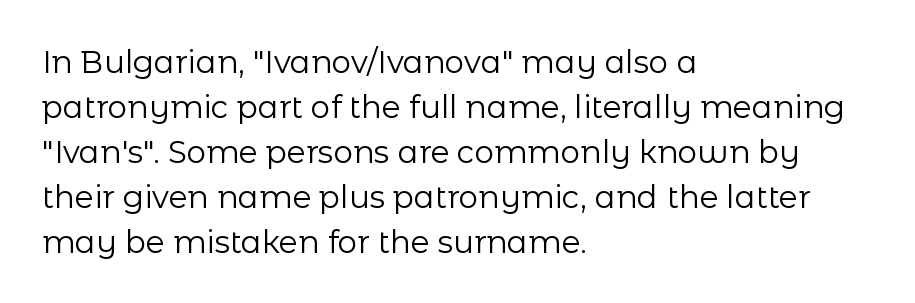
Casual observation: everything's shoved over to the left. The line texture is even and compact thanks to regular tracking. A bare baseline throughout the passage. Each letter's strokes conclude bluntly, with no projecting serifs. The letters advance in unequal steps, a hallmark of proportional type. Is the stroke heavy? The answer is a plain regular-or-lighter.
